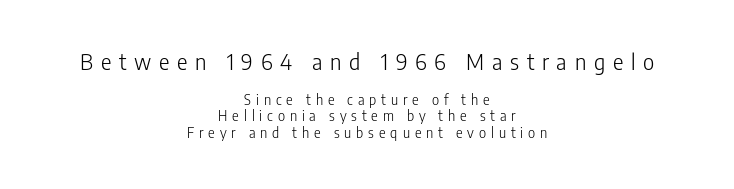
The typesetter chose a symmetrical, centered arrangement here. Does the lettering tilt? It doesn't — this is upright. Unmarked baselines from the first word to the last. The line texture is sparse and dotted thanks to wide tracking. Does the bottom block carry the larger type? No, the top block does.
